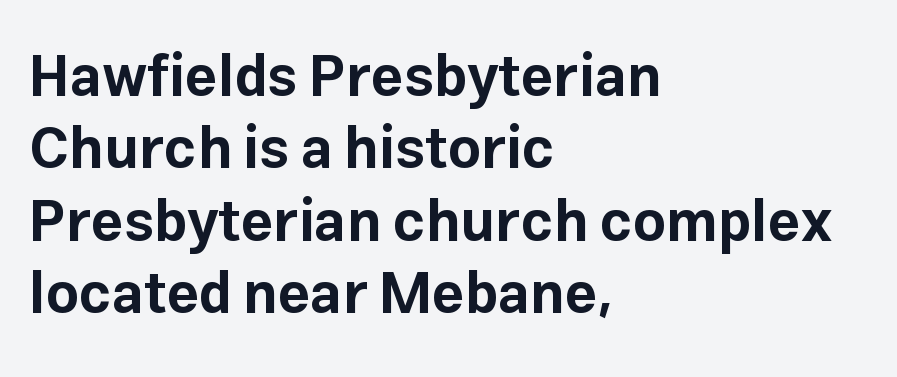
In terms of weight, the rendering is a true, heavy bold. Classification — sans serif. No italicization has been applied; the sample stays upright. The type is set solid horizontally, with unmodified tracking. Is this a fixed-width face? No — the glyphs have proportional, varying widths. Whoever set this chose a conventional vertical rhythm.
